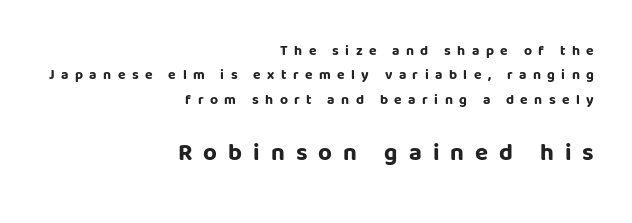
Q: Is the text bold? A: Yes.
Q: Is the text italic (slanted)? A: No, it is upright.
Q: Is the text underlined? A: No.
Q: How is the paragraph aligned? A: Right-aligned.
Q: Is the spacing between letters normal or unusually wide? A: Unusually wide.
Q: Which block of text is set in a larger size, the first (top) or the second (bottom)? A: The second (bottom) one.
